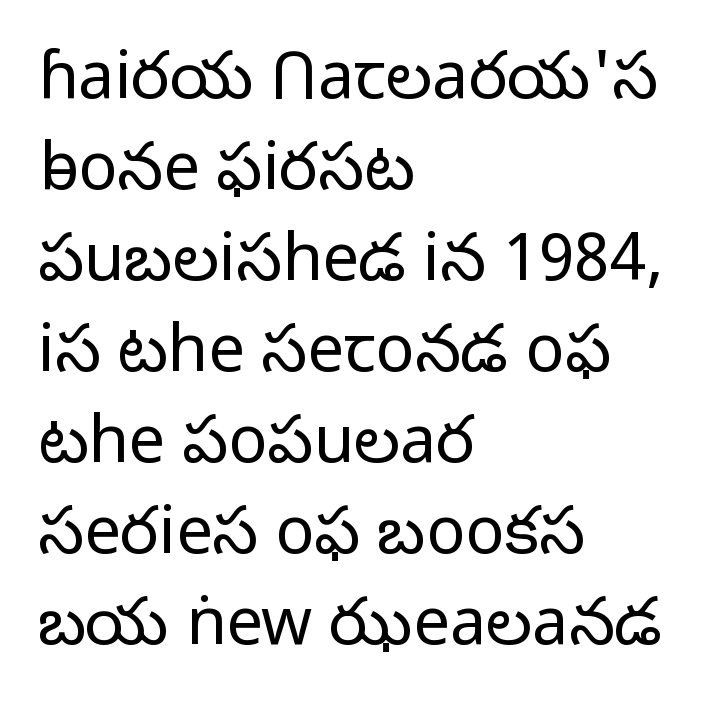
The image shows 65 px light sans-serif type, upright; set left-aligned, normal line spacing (1.4x), normal letter spacing, not underlined; low stroke contrast and a medium x-height.
